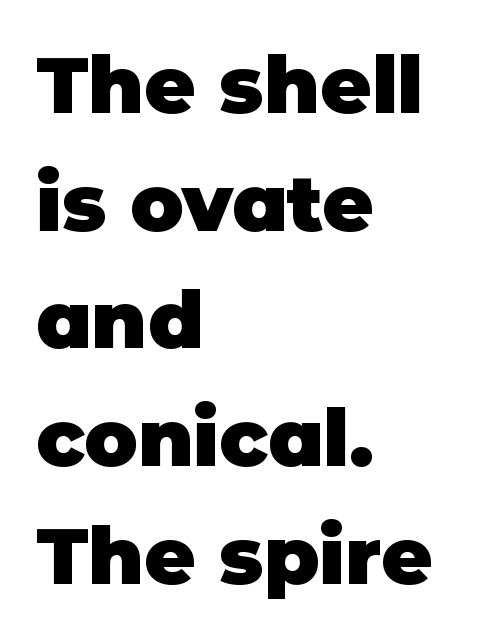
Q: Is the text bold? A: Yes.
Q: Is the text italic (slanted)? A: No, it is upright.
Q: Is the typeface a serif or a sans-serif typeface? A: Sans-serif.
Q: Is the text underlined? A: No.
Q: How is the paragraph aligned? A: Left-aligned.
Q: Is the spacing between letters normal or unusually wide? A: Normal.
Q: Is the spacing between lines tight, normal or loose? A: Normal.
Q: Width (condensed, normal, or wide)? A: Normal.
Q: Stroke contrast? A: Low.
Q: x-height? A: Large.
Q: Monospaced? A: No.
